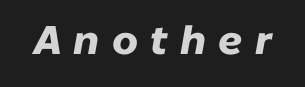
The image shows 40 px heavy type, italic (leaning right); set unusually wide letter spacing (+0.31 em), not underlined; low stroke contrast and a medium x-height.
